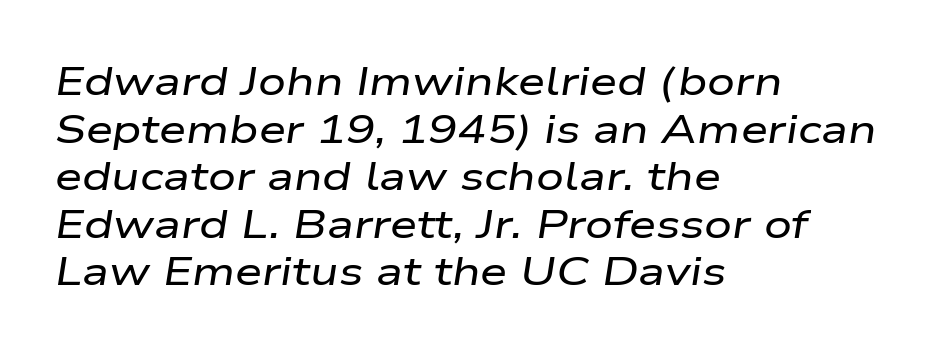
This sample is left-justified, so line endings fall wherever the words run out. The area under the type is left untouched. This sample uses plain, unmodified letter spacing. The letters advance in unequal steps, a hallmark of proportional type. The lettering tilts uniformly, giving the passage an italic look.
